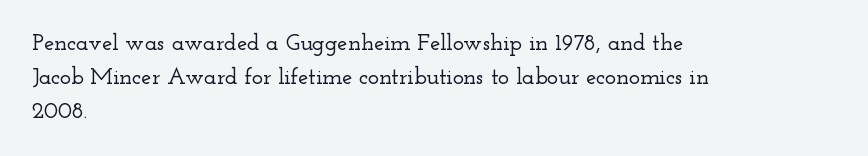
Left-aligned paragraph, ragged on the right. Compared with typical body copy, the letter spacing here is the same. A roman cut, with each character standing at attention. Baseline-to-baseline distance is the conventional proportion of letter height. The string is rendered with underlining switched off.
